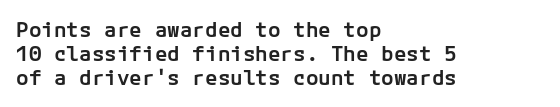
The image shows 21 px text type, upright; set left-aligned, tight line spacing (1.15x), normal letter spacing, not underlined.
